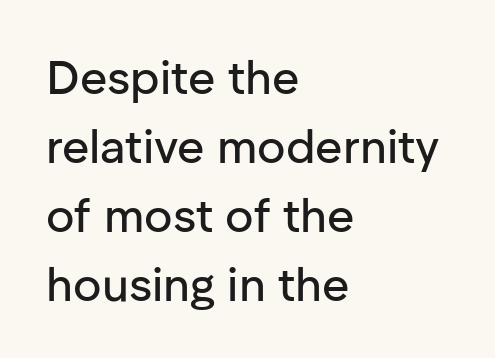
{"serif": "no", "italic": "no", "width": "normal", "stroke_contrast": "low", "x_height": "medium", "monospaced": "no", "underline": "no", "align": "left", "line_spacing": "normal", "line_spacing_ratio": 1.47, "letter_spacing": "normal", "letter_spacing_em": 0.0, "glyph_px": 47}
